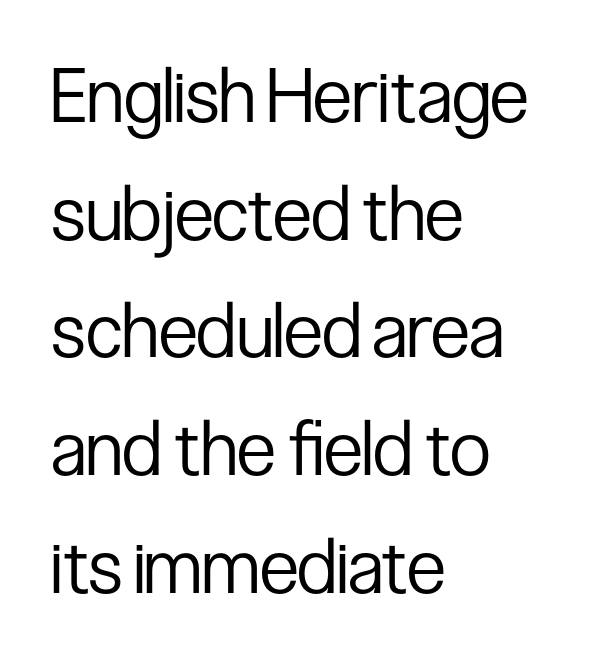
{"serif": "no", "italic": "no", "bold": "no", "weight": "regular", "width": "condensed", "stroke_contrast": "low", "x_height": "medium", "monospaced": "no", "underline": "no", "align": "left", "line_spacing": "normal", "line_spacing_ratio": 1.57, "letter_spacing": "normal", "letter_spacing_em": 0.0, "glyph_px": 75}
